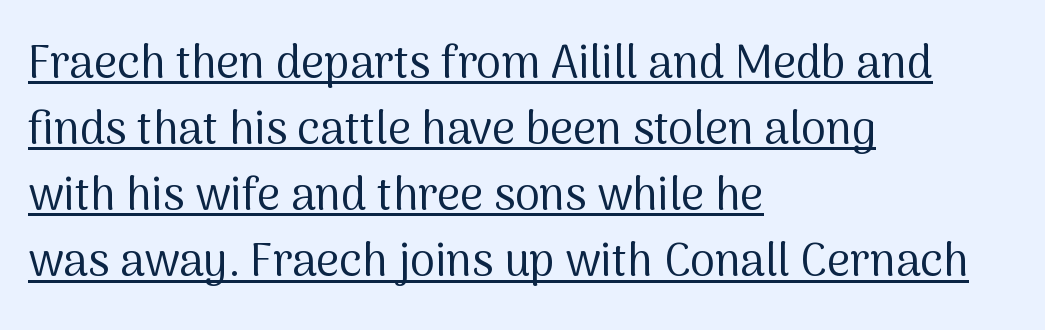
{"serif": "no", "italic": "no", "bold": "no", "weight": "regular", "width": "normal", "stroke_contrast": "medium", "x_height": "medium", "monospaced": "no", "underline": "yes", "align": "left", "line_spacing": "normal", "line_spacing_ratio": 1.47, "letter_spacing": "normal", "letter_spacing_em": 0.0, "glyph_px": 45}
